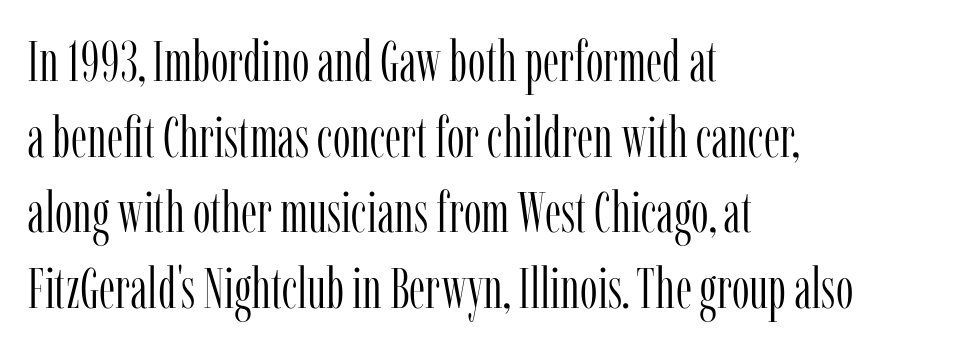
The image shows 56 px light, condensed serif type, upright; set left-aligned, normal line spacing (1.35x), normal letter spacing, not underlined; low stroke contrast and a medium x-height.
